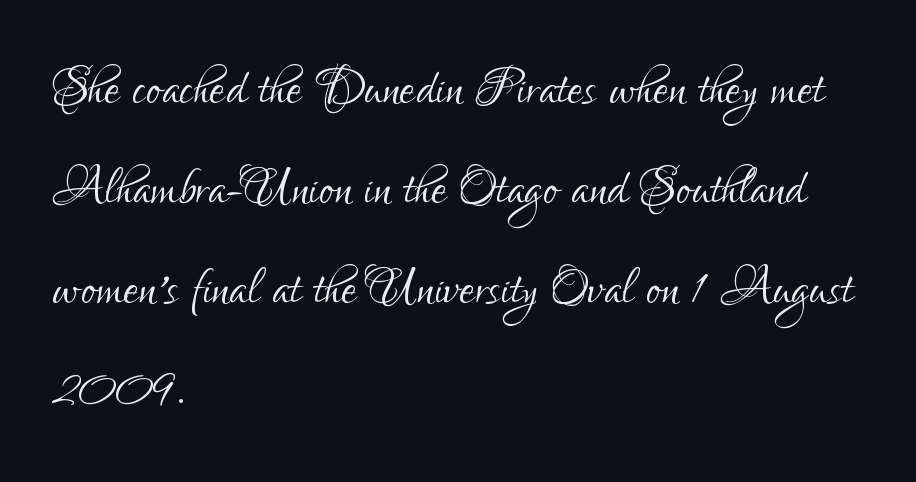
{"serif": "no", "bold": "no", "weight": "light", "width": "condensed", "stroke_contrast": "low", "x_height": "small", "monospaced": "no", "underline": "no", "align": "left", "line_spacing": "normal", "line_spacing_ratio": 1.47, "letter_spacing": "normal", "letter_spacing_em": 0.0, "glyph_px": 68}
